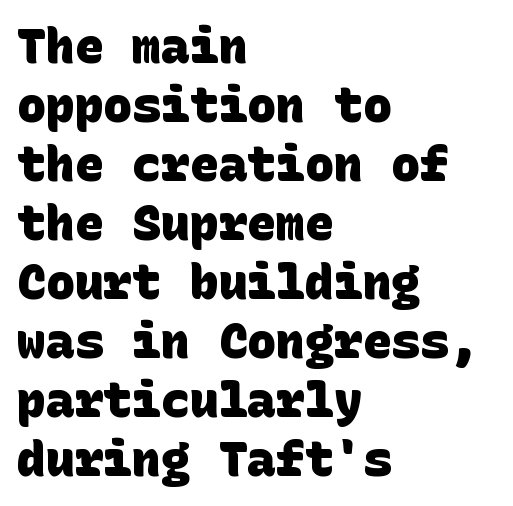
The area under the type is left untouched. Line beginnings align vertically; line endings do not. Strong, thick strokes mark this as bold type. Observe the absence of serifs on each vertical stroke in this sample.
